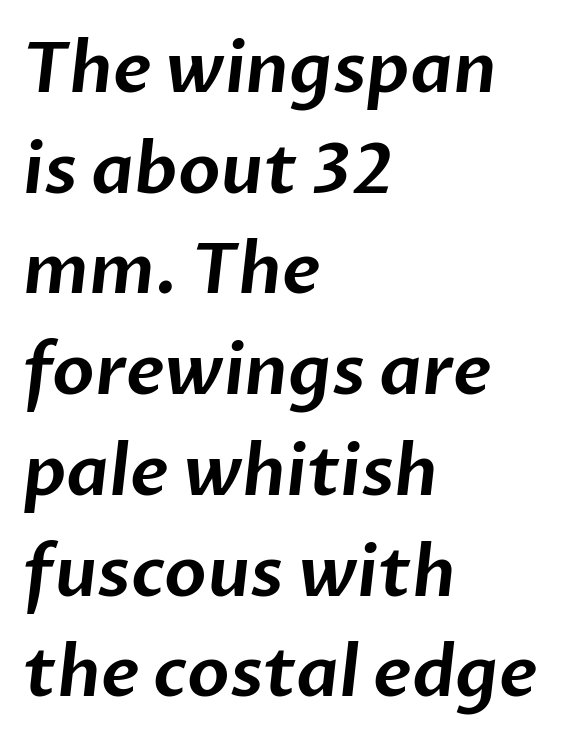
The image shows 69 px sans-serif type; set left-aligned, normal line spacing (1.46x), normal letter spacing, not underlined; low stroke contrast and a medium x-height.
